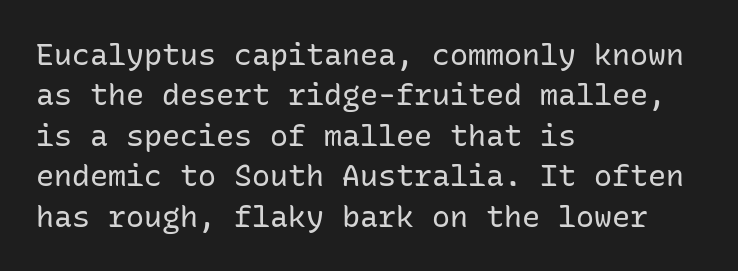
These lines are composed in type without serifs. Anything drawn beneath the words? Only blank space. Weight: in the light-to-regular range. These lines sit exactly where default settings would place them. Ascenders rise straight up at ninety degrees. Is the letter spacing exaggerated? No — it looks like the ordinary default.
